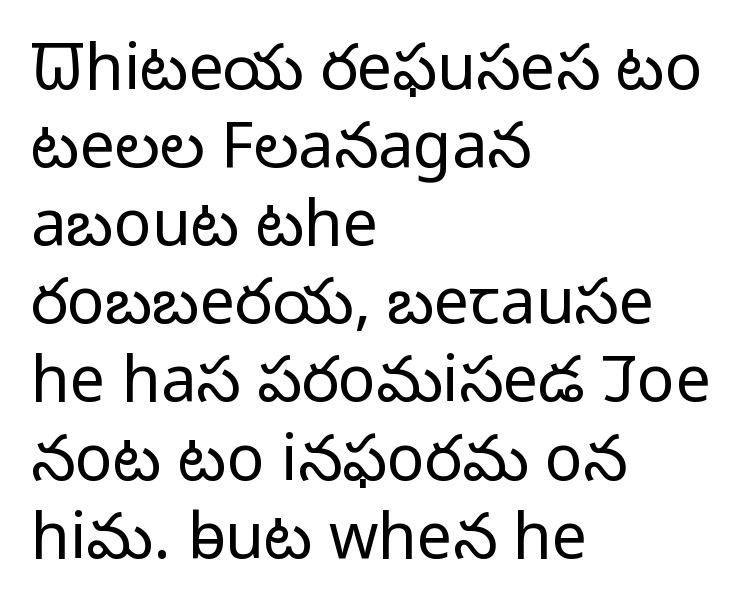
The image shows 63 px light sans-serif type, upright; set left-aligned, line spacing 1.24x, normal letter spacing, not underlined; low stroke contrast and a medium x-height.
